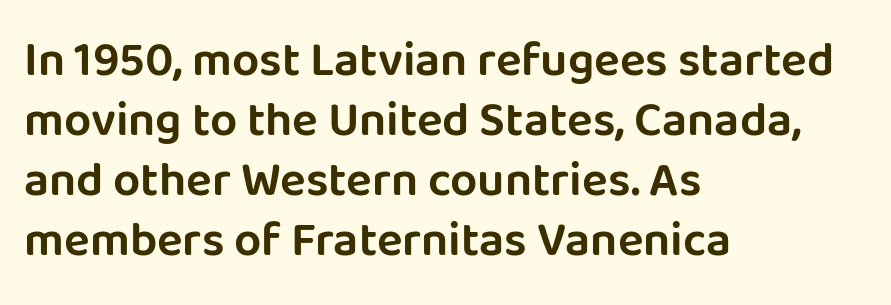
Q: Is the text italic (slanted)? A: No, it is upright.
Q: Is the typeface a serif or a sans-serif typeface? A: Sans-serif.
Q: Is the text underlined? A: No.
Q: How is the paragraph aligned? A: Left-aligned.
Q: Is the spacing between letters normal or unusually wide? A: Normal.
Q: Is the spacing between lines tight, normal or loose? A: Normal.
Q: Width (condensed, normal, or wide)? A: Normal.
Q: Stroke contrast? A: Low.
Q: x-height? A: Large.
Q: Monospaced? A: No.
